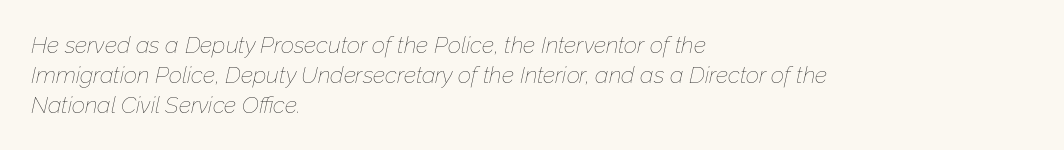
Q: Is the text bold? A: No.
Q: Is the text italic (slanted)? A: Yes, it leans right by about 12 degrees.
Q: Is the text underlined? A: No.
Q: How is the paragraph aligned? A: Left-aligned.
Q: Is the spacing between letters normal or unusually wide? A: Normal.
Q: Is the spacing between lines tight, normal or loose? A: Normal.
